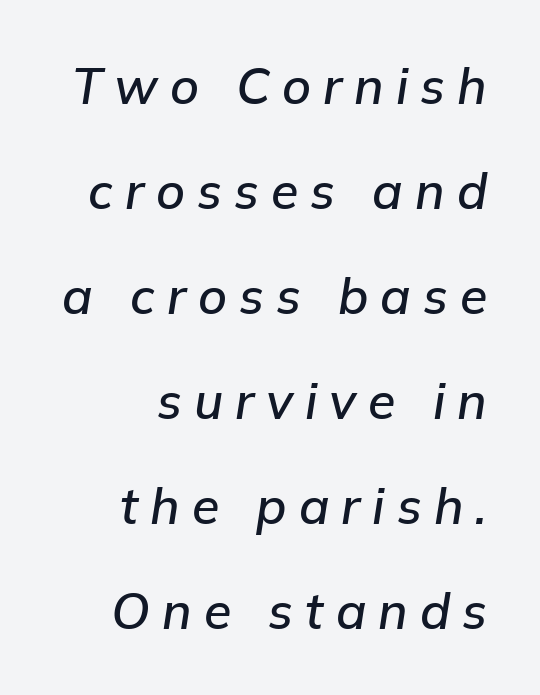
The lettering tilts uniformly, giving the passage an italic look. The baseline area is clear. The passage shown is typed in a proportional face where columns would drift. A typesetter would call this leading open, well beyond the default. In CSS terms this would be text-align: right. A typesetter would call this heavily tracked-out type.
